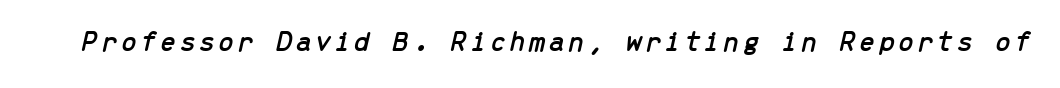
{"italic": "yes", "lean": "right", "slant_degrees": 13, "width": "normal", "stroke_contrast": "low", "x_height": "medium", "monospaced": "yes", "underline": "no", "glyph_px": 29}
